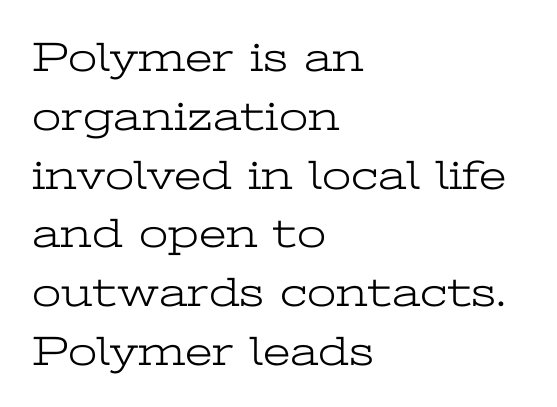
Q: Is the text bold? A: No.
Q: Is the text italic (slanted)? A: No, it is upright.
Q: Is the typeface a serif or a sans-serif typeface? A: Serif.
Q: Is the text underlined? A: No.
Q: How is the paragraph aligned? A: Left-aligned.
Q: Is the spacing between letters normal or unusually wide? A: Normal.
Q: Is the spacing between lines tight, normal or loose? A: Normal.
Q: Width (condensed, normal, or wide)? A: Wide.
Q: Stroke contrast? A: Low.
Q: x-height? A: Medium.
Q: Monospaced? A: No.
